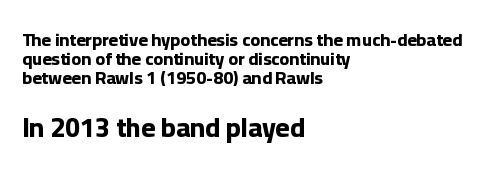
Heft: maximum for text — a bold. The axis of the letterforms is exactly vertical. The space between consecutive lines is stingy. Default kerning and tracking; the words read as compact shapes.
